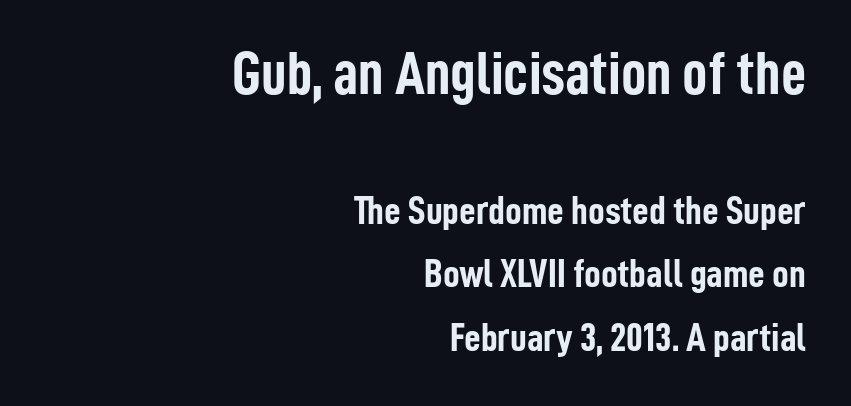
The image shows 62 px semibold, condensed sans-serif type, upright; set right-aligned, normal line spacing (1.55x), normal letter spacing, not underlined; the first (top) block is 1.51x larger; low stroke contrast and a medium x-height.
